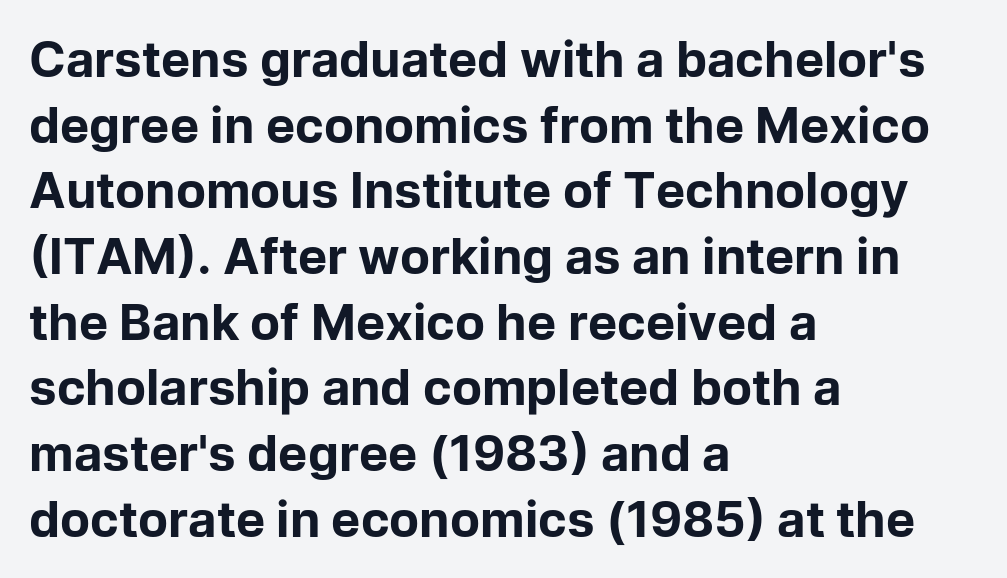
Q: Is the text bold? A: Yes.
Q: Is the text italic (slanted)? A: No, it is upright.
Q: Is the typeface a serif or a sans-serif typeface? A: Sans-serif.
Q: Is the text underlined? A: No.
Q: How is the paragraph aligned? A: Left-aligned.
Q: Is the spacing between letters normal or unusually wide? A: Normal.
Q: Is the spacing between lines tight, normal or loose? A: Normal.
Q: Width (condensed, normal, or wide)? A: Normal.
Q: Stroke contrast? A: Low.
Q: x-height? A: Medium.
Q: Monospaced? A: No.
